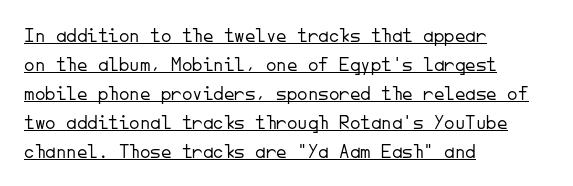
Is the block centered? No — it sits flush against the left margin. Descenders here cross a horizontal rule under the line. Caption: standard tracking, unaltered. Italic: no, the glyphs are upright roman.
